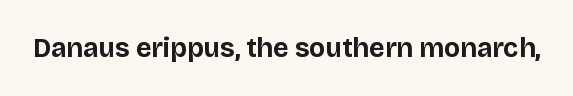
Q: Is the text bold? A: Yes.
Q: Is the text italic (slanted)? A: No, it is upright.
Q: Is the text underlined? A: No.
Q: Is the spacing between letters normal or unusually wide? A: Normal.
